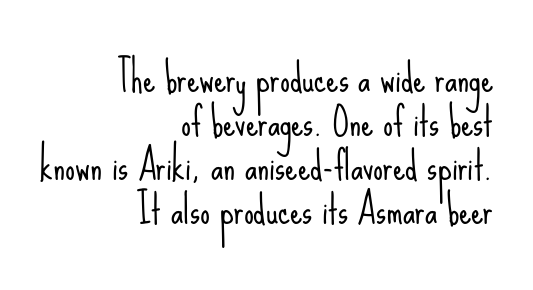
{"serif": "no", "italic": "no", "bold": "no", "weight": "light", "width": "condensed", "stroke_contrast": "low", "x_height": "small", "monospaced": "no", "underline": "no", "align": "right", "line_spacing": "tight", "line_spacing_ratio": 1.13, "letter_spacing": "normal", "letter_spacing_em": 0.0, "glyph_px": 39}
